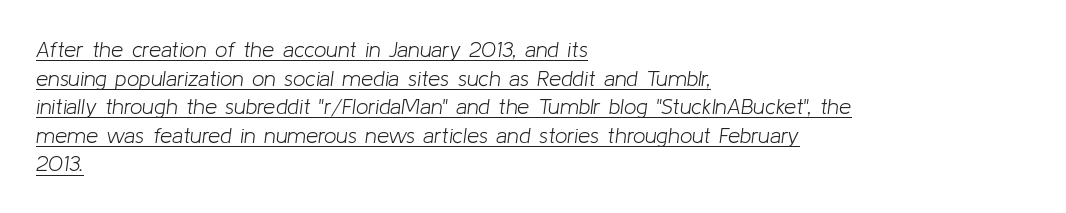
Q: Is the text bold? A: No.
Q: Is the text italic (slanted)? A: Yes, it leans right by about 8 degrees.
Q: Is the text underlined? A: Yes.
Q: How is the paragraph aligned? A: Left-aligned.
Q: Is the spacing between letters normal or unusually wide? A: Normal.
Q: Is the spacing between lines tight, normal or loose? A: Normal.
